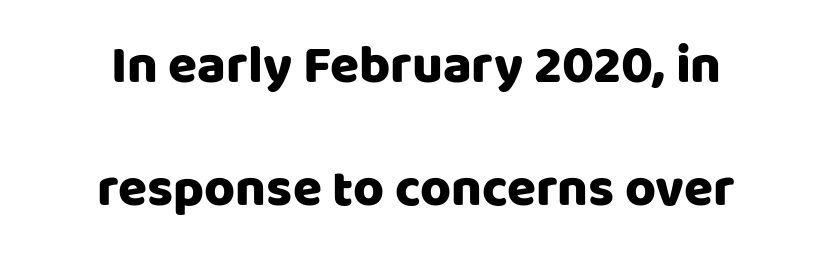
{"serif": "no", "italic": "no", "width": "normal", "stroke_contrast": "low", "x_height": "large", "monospaced": "no", "underline": "no", "align": "center", "line_spacing": "loose", "line_spacing_ratio": 2.33, "letter_spacing": "normal", "letter_spacing_em": 0.0, "glyph_px": 53}
